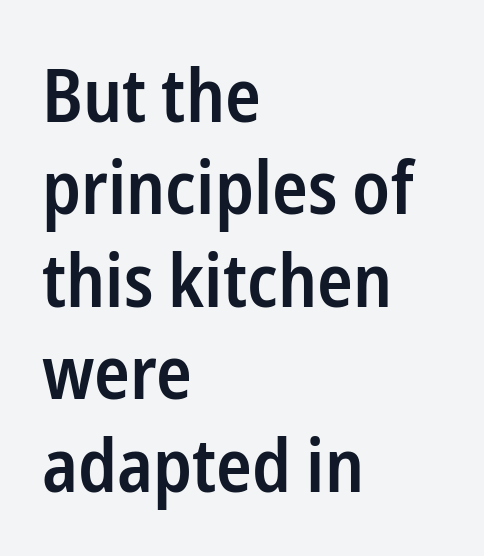
The image shows 74 px semibold, condensed sans-serif type, upright; set left-aligned, normal line spacing (1.25x), normal letter spacing, not underlined; low stroke contrast and a medium x-height.
